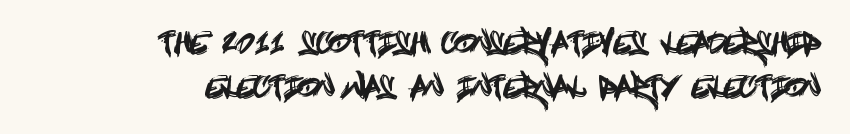
{"serif": "no", "width": "condensed", "x_height": "large", "underline": "no", "align": "right", "line_spacing": "normal", "line_spacing_ratio": 1.56, "letter_spacing": "normal", "letter_spacing_em": 0.0, "glyph_px": 28}
